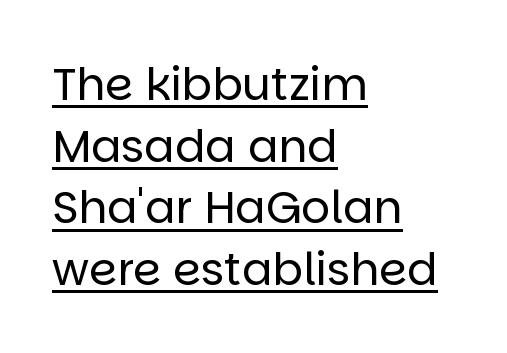
Tracking value appears to be zero — textbook default spacing. Layout note: lines flush left. These lines are rendered in a variable-pitch font. Evenly set lines give the paragraph a standard silhouette. The font's upright variant was chosen for this text. Caption: lettering with a line underneath.
